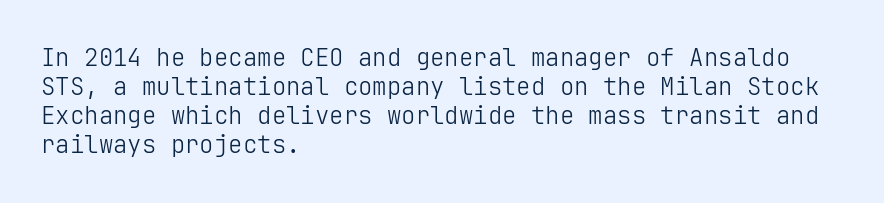
{"italic": "no", "bold": "no", "underline": "no", "align": "left", "line_spacing_ratio": 1.21, "letter_spacing": "normal", "letter_spacing_em": 0.0, "glyph_px": 24}
